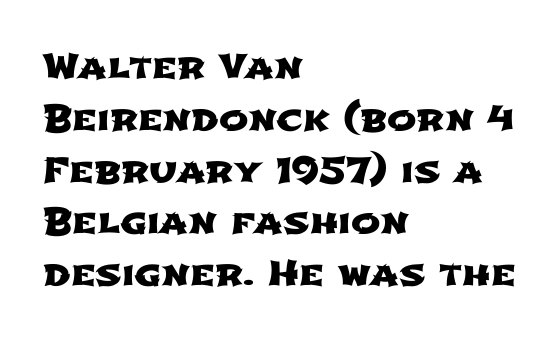
Underline: absent. Is there much room between lines? A standard amount, neither cramped nor airy. These lines are rendered in a variable-pitch font. The passage is arranged the way most books set body copy — flush left. You can tell from the bare stems that sans-serif type was used.
